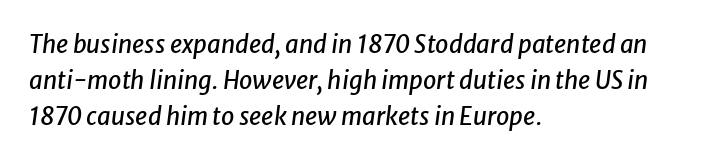
Underlining? Definitely not there. These lines stack with their left ends in a neat column. Leading: standard. Each word holds together tightly as a unit, with standard inter-letter gaps. It's the slanting kind of type.
